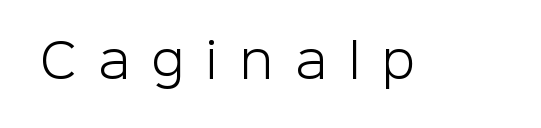
Q: Is the text bold? A: No.
Q: Is the text italic (slanted)? A: No, it is upright.
Q: Is the typeface a serif or a sans-serif typeface? A: Sans-serif.
Q: Is the text underlined? A: No.
Q: Is the spacing between letters normal or unusually wide? A: Unusually wide.
Q: Width (condensed, normal, or wide)? A: Normal.
Q: Stroke contrast? A: Low.
Q: x-height? A: Medium.
Q: Monospaced? A: No.
